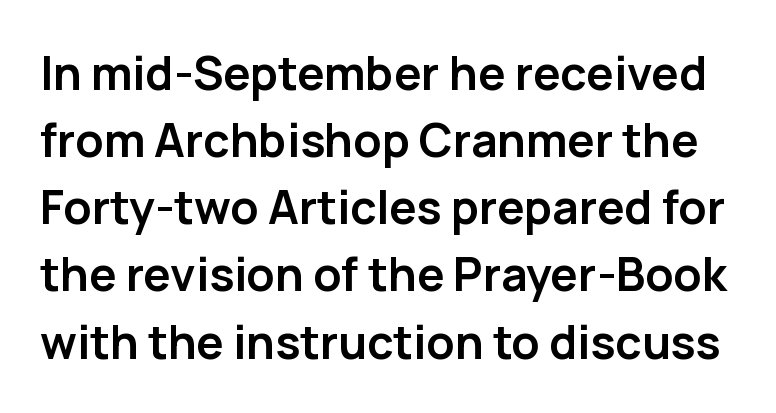
Q: Is the text bold? A: Yes.
Q: Is the text italic (slanted)? A: No, it is upright.
Q: Is the typeface a serif or a sans-serif typeface? A: Sans-serif.
Q: Is the text underlined? A: No.
Q: Is the spacing between letters normal or unusually wide? A: Normal.
Q: Is the spacing between lines tight, normal or loose? A: Normal.
Q: Width (condensed, normal, or wide)? A: Normal.
Q: Stroke contrast? A: Low.
Q: x-height? A: Medium.
Q: Monospaced? A: No.
